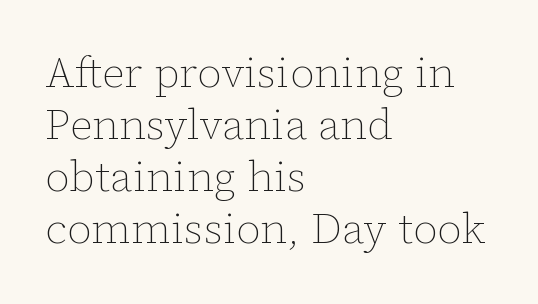
Q: Is the text bold? A: No.
Q: Is the text italic (slanted)? A: No, it is upright.
Q: Is the text underlined? A: No.
Q: How is the paragraph aligned? A: Left-aligned.
Q: Is the spacing between letters normal or unusually wide? A: Normal.
Q: Width (condensed, normal, or wide)? A: Normal.
Q: Stroke contrast? A: Low.
Q: x-height? A: Medium.
Q: Monospaced? A: No.
